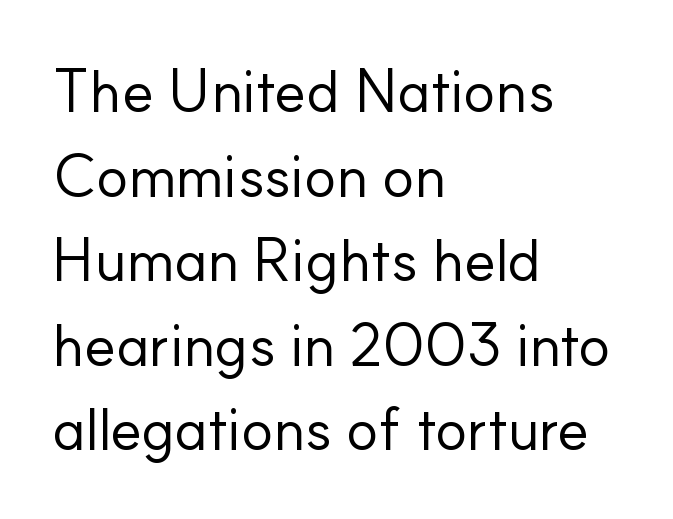
The image shows 60 px regular-weight sans-serif type, upright; set left-aligned, normal line spacing (1.41x), normal letter spacing, not underlined; low stroke contrast and a small x-height.
